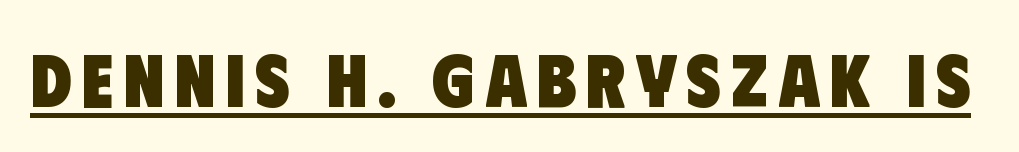
{"serif": "no", "bold": "yes", "weight": "heavy", "width": "condensed", "stroke_contrast": "low", "x_height": "large", "monospaced": "no", "underline": "yes", "glyph_px": 75}
